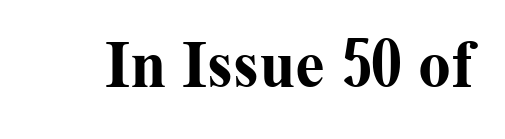
{"serif": "yes", "italic": "no", "bold": "yes", "weight": "bold", "width": "normal", "stroke_contrast": "medium", "x_height": "medium", "monospaced": "no", "underline": "no", "letter_spacing": "normal", "letter_spacing_em": 0.0, "glyph_px": 66}
